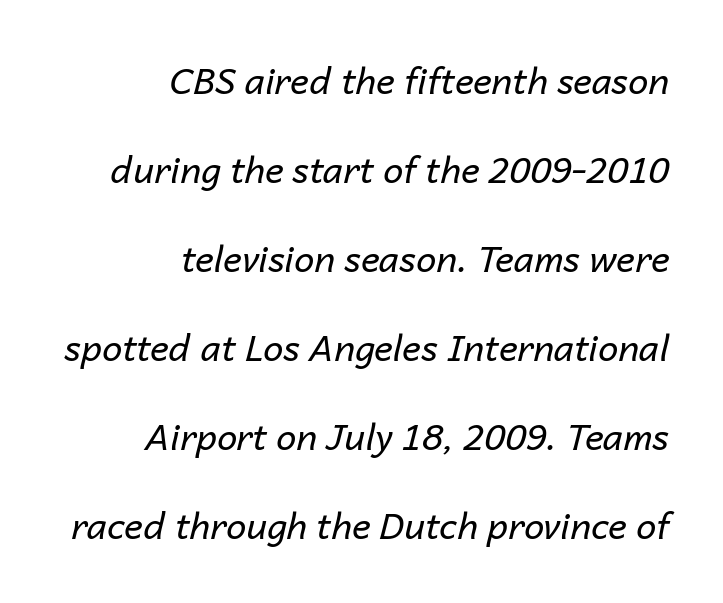
Q: Is the text bold? A: No.
Q: Is the text italic (slanted)? A: Yes, it leans right by about 14 degrees.
Q: Is the text underlined? A: No.
Q: How is the paragraph aligned? A: Right-aligned.
Q: Is the spacing between letters normal or unusually wide? A: Normal.
Q: Is the spacing between lines tight, normal or loose? A: Loose.
Q: Width (condensed, normal, or wide)? A: Normal.
Q: Stroke contrast? A: Low.
Q: x-height? A: Medium.
Q: Monospaced? A: No.
